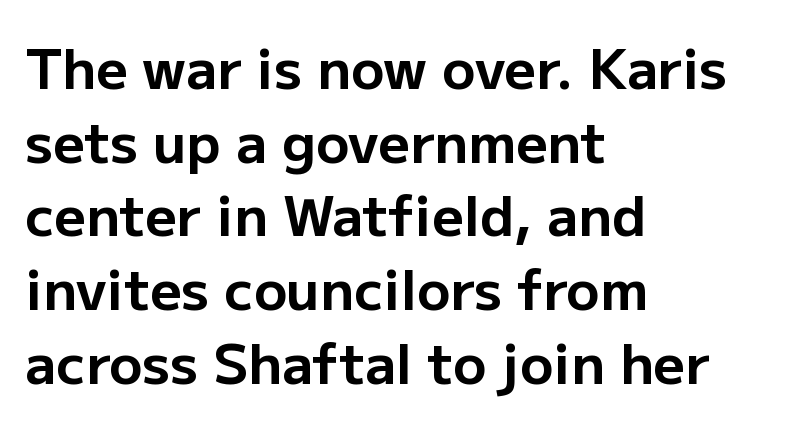
Q: Is the text bold? A: Yes.
Q: Is the text italic (slanted)? A: No, it is upright.
Q: Is the typeface a serif or a sans-serif typeface? A: Sans-serif.
Q: Is the text underlined? A: No.
Q: How is the paragraph aligned? A: Left-aligned.
Q: Is the spacing between letters normal or unusually wide? A: Normal.
Q: Is the spacing between lines tight, normal or loose? A: Normal.
Q: Width (condensed, normal, or wide)? A: Normal.
Q: Stroke contrast? A: Low.
Q: x-height? A: Medium.
Q: Monospaced? A: No.
